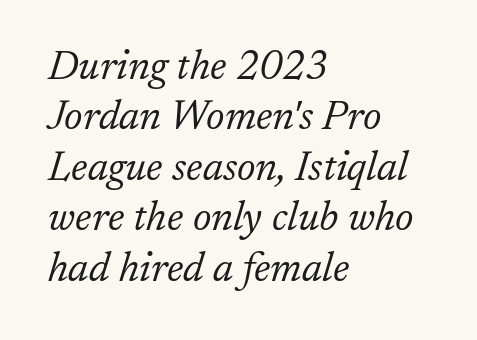
Q: Is the text bold? A: No.
Q: Is the text italic (slanted)? A: Yes, it leans right by about 17 degrees.
Q: Is the typeface a serif or a sans-serif typeface? A: Serif.
Q: Is the text underlined? A: No.
Q: How is the paragraph aligned? A: Left-aligned.
Q: Is the spacing between letters normal or unusually wide? A: Normal.
Q: Width (condensed, normal, or wide)? A: Normal.
Q: Stroke contrast? A: Low.
Q: x-height? A: Medium.
Q: Monospaced? A: No.
